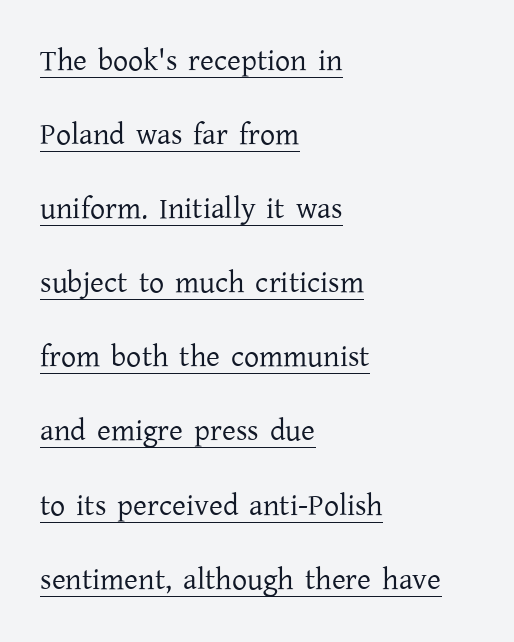
{"serif": "yes", "italic": "no", "bold": "no", "weight": "regular", "width": "normal", "stroke_contrast": "low", "x_height": "medium", "monospaced": "no", "underline": "yes", "align": "left", "line_spacing": "loose", "line_spacing_ratio": 2.47, "letter_spacing": "normal", "letter_spacing_em": 0.0, "glyph_px": 30}
